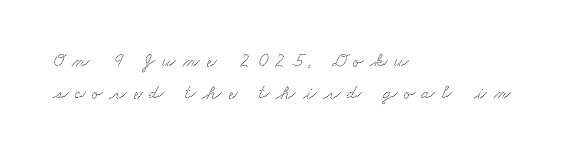
Q: Is the text underlined? A: No.
Q: How is the paragraph aligned? A: Left-aligned.
Q: Is the spacing between letters normal or unusually wide? A: Unusually wide.
Q: Is the spacing between lines tight, normal or loose? A: Normal.
